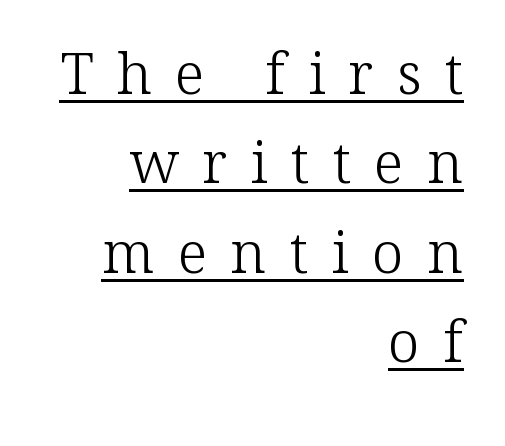
Q: Is the text bold? A: No.
Q: Is the text italic (slanted)? A: No, it is upright.
Q: Is the typeface a serif or a sans-serif typeface? A: Serif.
Q: Is the text underlined? A: Yes.
Q: How is the paragraph aligned? A: Right-aligned.
Q: Is the spacing between letters normal or unusually wide? A: Unusually wide.
Q: Is the spacing between lines tight, normal or loose? A: Normal.
Q: Width (condensed, normal, or wide)? A: Normal.
Q: Stroke contrast? A: Low.
Q: x-height? A: Medium.
Q: Monospaced? A: No.
